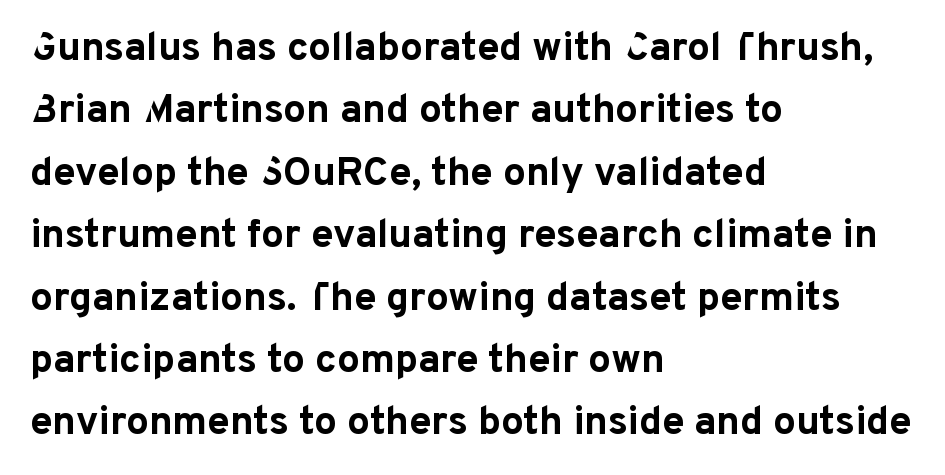
These lines are rendered in a variable-pitch font. You could call the tracking neutral — neither tight nor loose. The typesetting leans heavy: a genuine bold. Line starts are locked; line ends wander. You can tell from the bare stems that sans-serif type was used.
